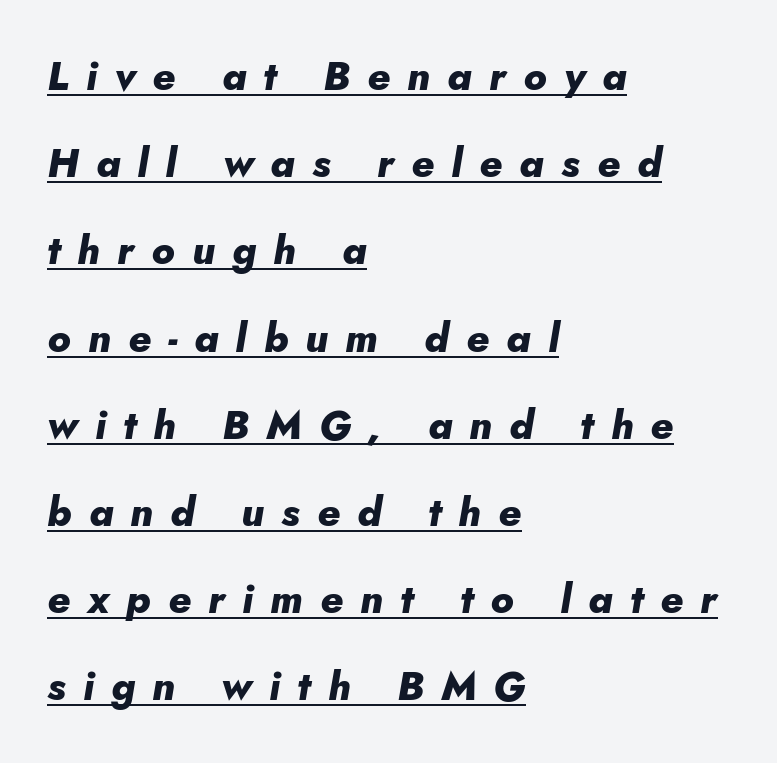
Weight: bold. The vertical gap from one line to the next is large. Typeset ragged right — the left edge is the straight one. Caption: expanded tracking, letters set apart. This sample has the flowing, uneven cadence of proportional lettering. This sample uses an oblique cut, with every glyph tilted off the vertical.
